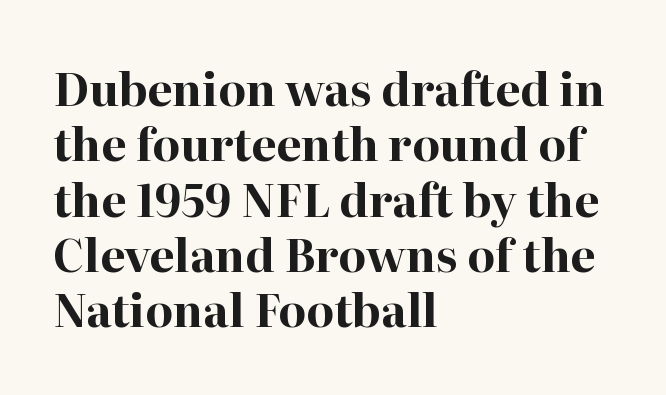
In terms of letterform style, serifs are clearly present. Vertical strokes here are truly vertical. The passage is arranged the way most books set body copy — flush left. Proportional: the letters do not fall into vertical columns. Is the type bold? Yes — the strokes are clearly thick and heavy. Descenders hang freely into open space.
